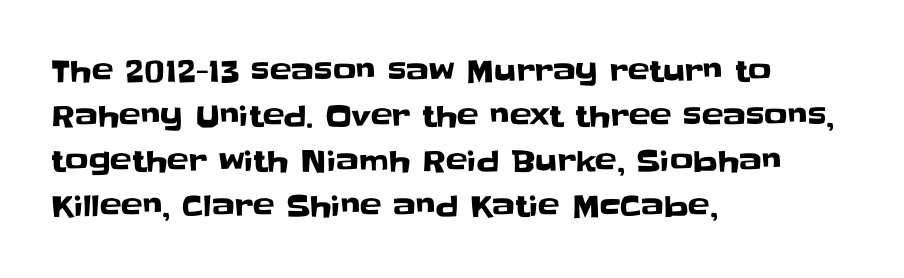
The image shows 29 px sans-serif type, upright; set left-aligned, normal line spacing (1.55x), normal letter spacing, not underlined; low stroke contrast and a large x-height.
